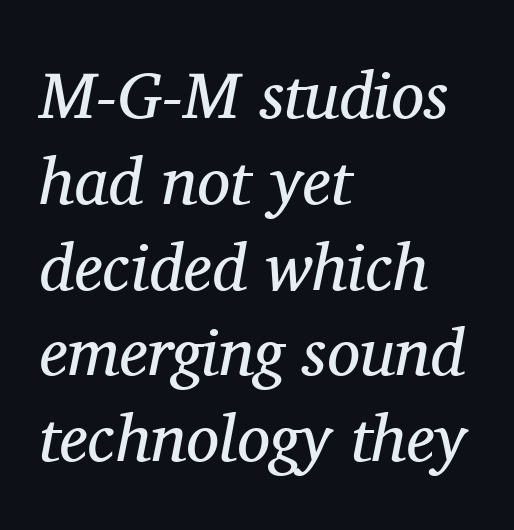
The image shows 66 px regular-weight serif type, italic (leaning right); set left-aligned, normal line spacing (1.3x), normal letter spacing, not underlined; medium stroke contrast and a medium x-height.
